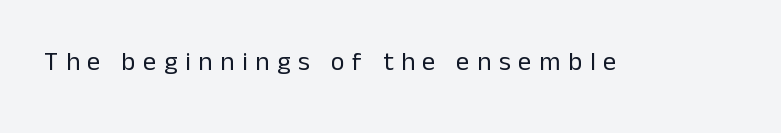
{"italic": "no", "bold": "no", "underline": "no", "letter_spacing": "wide", "letter_spacing_em": 0.3, "glyph_px": 26}
